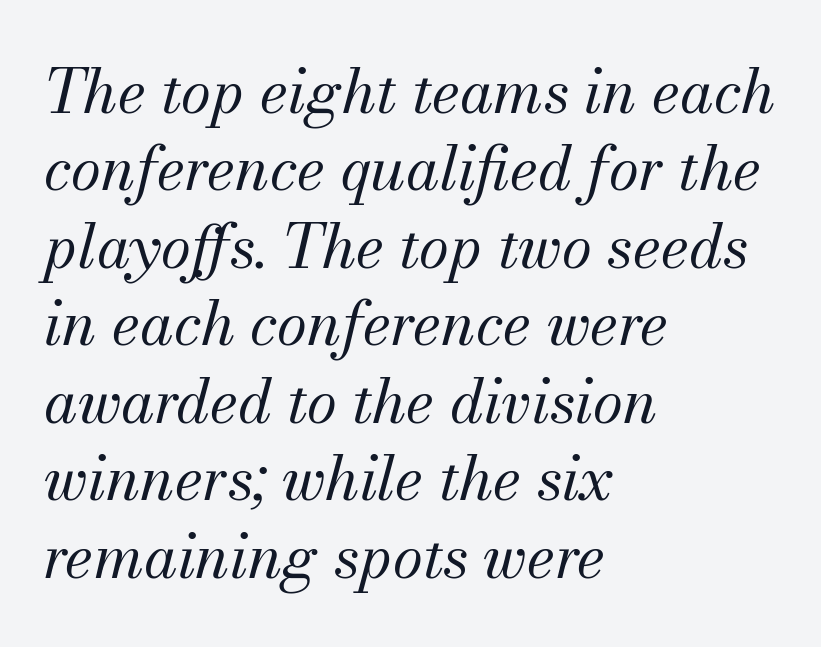
Q: Is the text bold? A: No.
Q: Is the text italic (slanted)? A: Yes, it leans right by about 13 degrees.
Q: Is the typeface a serif or a sans-serif typeface? A: Serif.
Q: Is the text underlined? A: No.
Q: How is the paragraph aligned? A: Left-aligned.
Q: Is the spacing between letters normal or unusually wide? A: Normal.
Q: Is the spacing between lines tight, normal or loose? A: Normal.
Q: Width (condensed, normal, or wide)? A: Normal.
Q: Stroke contrast? A: Medium.
Q: x-height? A: Small.
Q: Monospaced? A: No.
